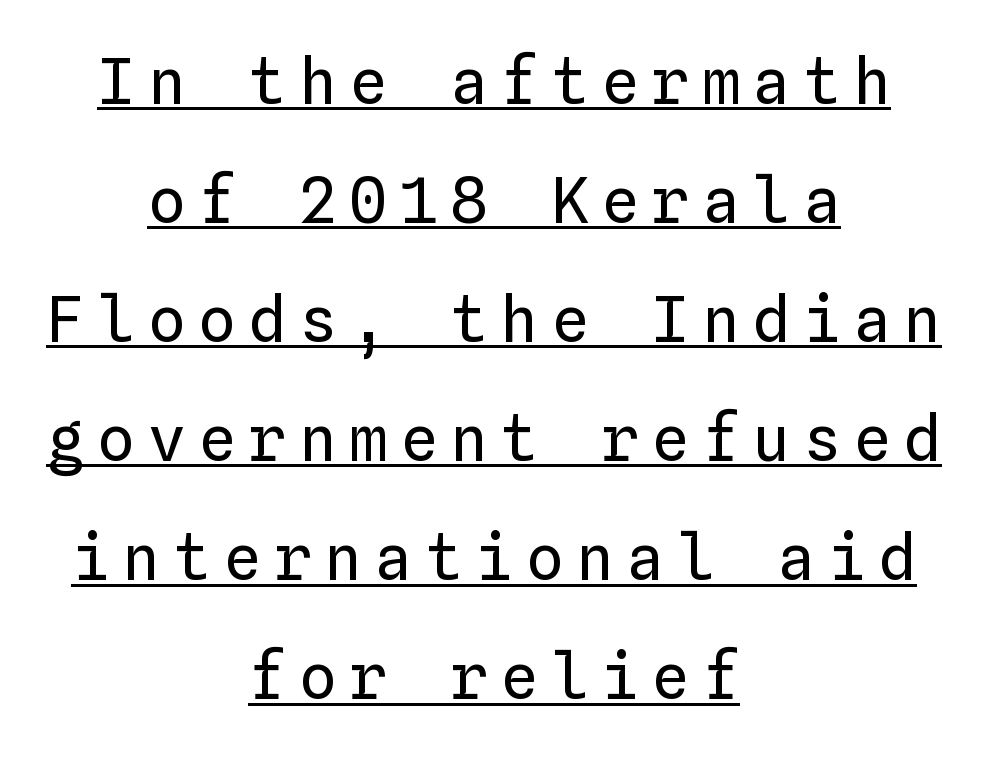
Q: Is the text bold? A: No.
Q: Is the text italic (slanted)? A: No, it is upright.
Q: Is the text underlined? A: Yes.
Q: How is the paragraph aligned? A: Centered.
Q: Is the spacing between letters normal or unusually wide? A: Unusually wide.
Q: Width (condensed, normal, or wide)? A: Normal.
Q: Stroke contrast? A: Low.
Q: x-height? A: Medium.
Q: Monospaced? A: Yes.
